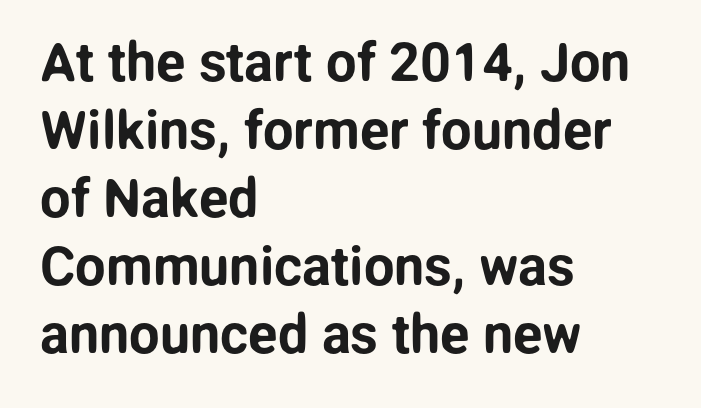
{"serif": "no", "italic": "no", "width": "normal", "stroke_contrast": "low", "x_height": "medium", "monospaced": "no", "underline": "no", "align": "left", "line_spacing": "normal", "line_spacing_ratio": 1.26, "letter_spacing": "normal", "letter_spacing_em": 0.0, "glyph_px": 54}
